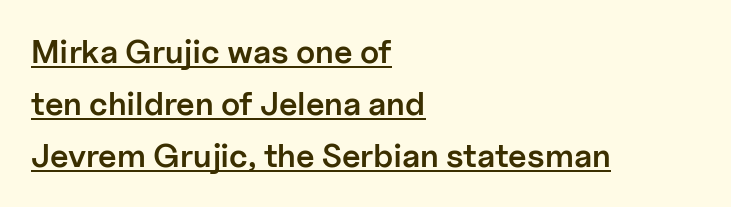
The image shows 33 px semibold sans-serif type, upright; set left-aligned, normal line spacing (1.58x), normal letter spacing, underlined; low stroke contrast and a medium x-height.
